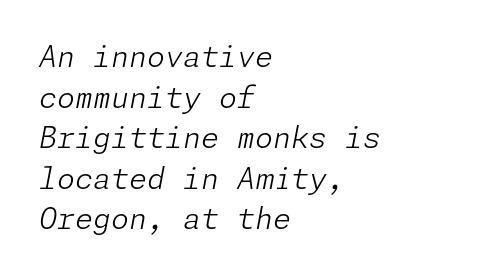
{"italic": "yes", "lean": "right", "slant_degrees": 11, "bold": "no", "weight": "light", "width": "normal", "stroke_contrast": "low", "x_height": "medium", "underline": "no", "align": "left", "line_spacing": "normal", "line_spacing_ratio": 1.4, "letter_spacing": "normal", "letter_spacing_em": 0.0, "glyph_px": 29}
